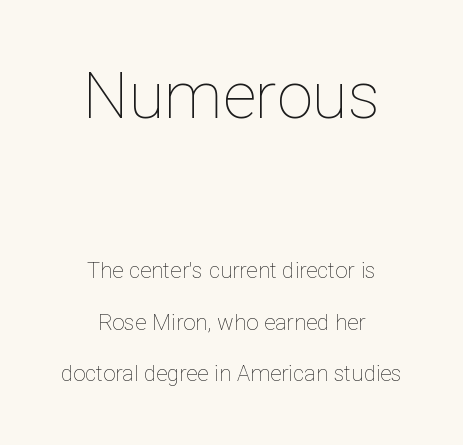
The image shows 65 px thin type, upright; set centered, loose line spacing (2.34x), normal letter spacing, not underlined; the first (top) block is 2.95x larger; low stroke contrast and a medium x-height.
